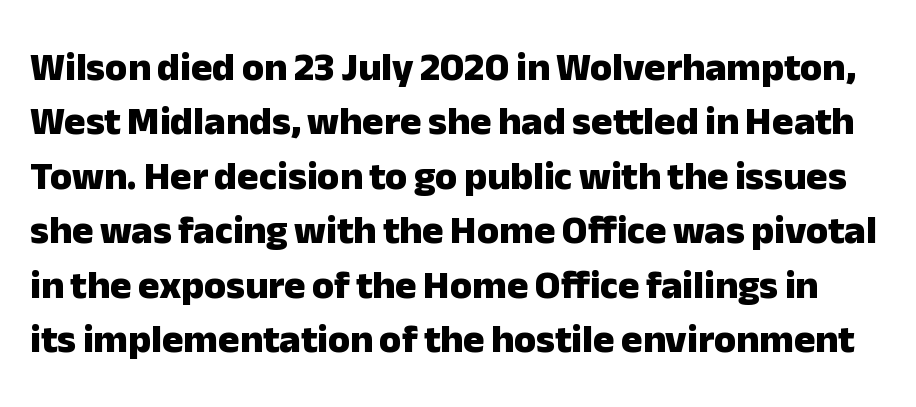
{"serif": "no", "italic": "no", "bold": "yes", "weight": "heavy", "width": "normal", "stroke_contrast": "low", "x_height": "medium", "monospaced": "no", "underline": "no", "line_spacing": "normal", "line_spacing_ratio": 1.36, "letter_spacing": "normal", "letter_spacing_em": 0.0, "glyph_px": 40}
